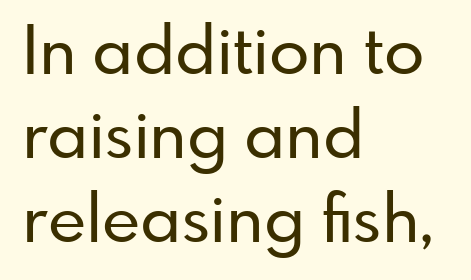
Q: Is the text italic (slanted)? A: No, it is upright.
Q: Is the typeface a serif or a sans-serif typeface? A: Sans-serif.
Q: Is the text underlined? A: No.
Q: How is the paragraph aligned? A: Left-aligned.
Q: Is the spacing between letters normal or unusually wide? A: Normal.
Q: Is the spacing between lines tight, normal or loose? A: Normal.
Q: Width (condensed, normal, or wide)? A: Normal.
Q: Stroke contrast? A: Low.
Q: x-height? A: Small.
Q: Monospaced? A: No.
